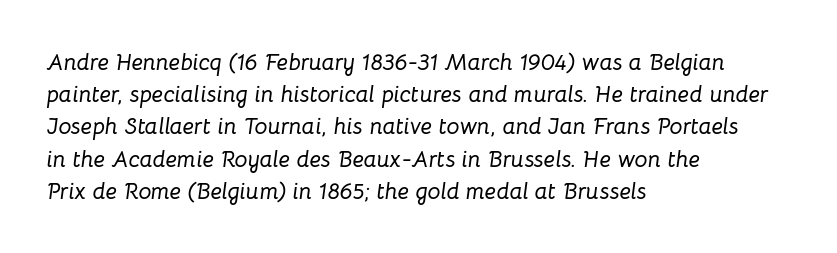
The image shows 23 px text type, italic (leaning right); set left-aligned, normal line spacing (1.4x), normal letter spacing, not underlined.
